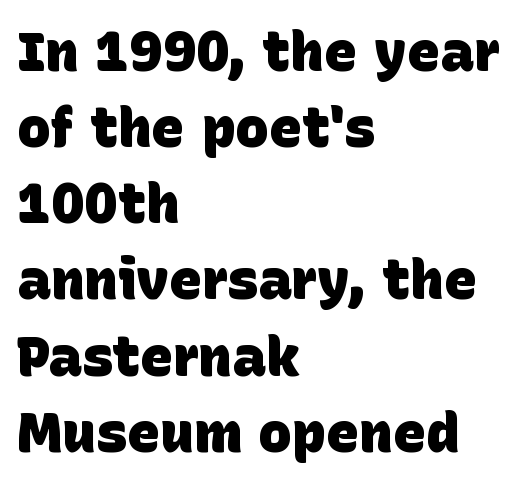
{"serif": "no", "bold": "yes", "weight": "heavy", "width": "normal", "stroke_contrast": "low", "x_height": "large", "monospaced": "no", "underline": "no", "align": "left", "line_spacing": "normal", "line_spacing_ratio": 1.36, "letter_spacing": "normal", "letter_spacing_em": 0.0, "glyph_px": 56}
